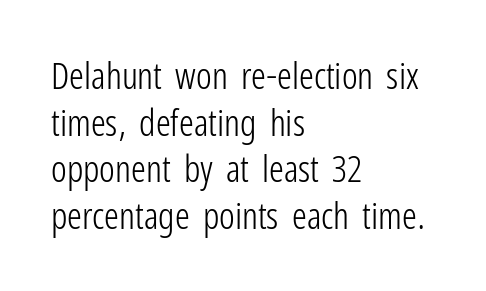
{"serif": "no", "italic": "no", "bold": "no", "weight": "light", "width": "condensed", "stroke_contrast": "low", "x_height": "medium", "monospaced": "no", "underline": "no", "align": "left", "line_spacing": "normal", "line_spacing_ratio": 1.26, "letter_spacing": "normal", "letter_spacing_em": 0.0, "glyph_px": 37}
